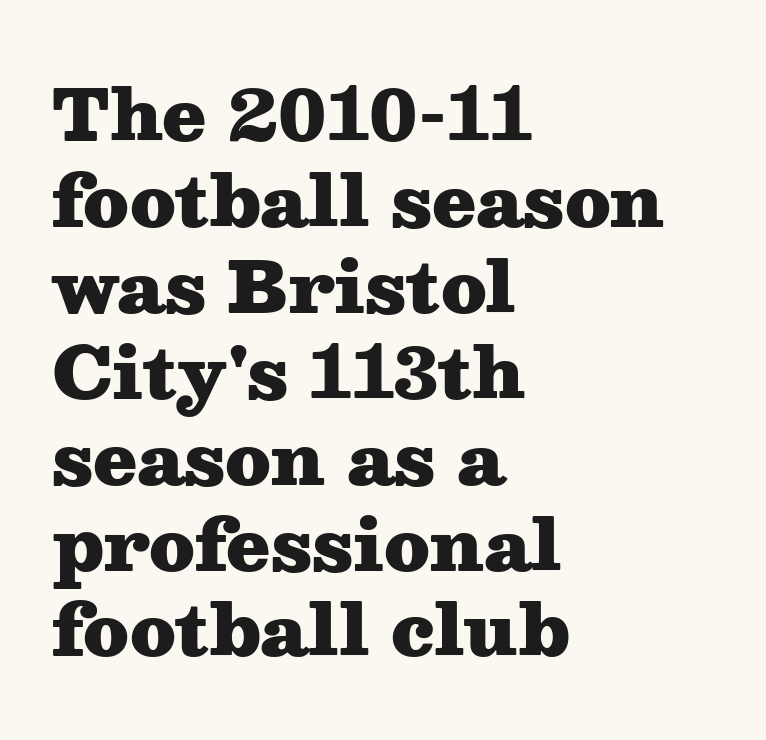
{"serif": "yes", "italic": "no", "bold": "yes", "weight": "heavy", "width": "wide", "stroke_contrast": "medium", "x_height": "medium", "monospaced": "no", "underline": "no", "align": "left", "line_spacing_ratio": 1.21, "letter_spacing": "normal", "letter_spacing_em": 0.0, "glyph_px": 71}
